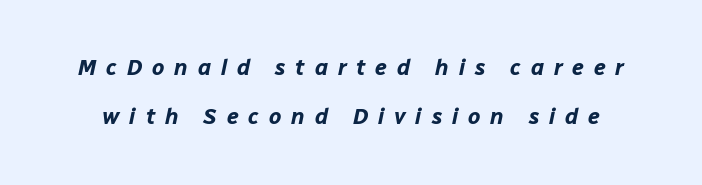
Q: Is the text bold? A: Yes.
Q: Is the text italic (slanted)? A: Yes, it leans right by about 12 degrees.
Q: Is the text underlined? A: No.
Q: Is the spacing between letters normal or unusually wide? A: Unusually wide.
Q: Is the spacing between lines tight, normal or loose? A: Loose.
